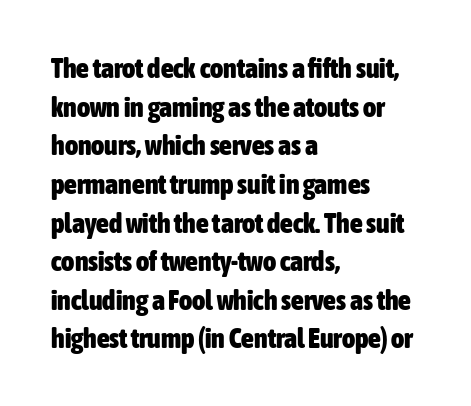
Q: Is the text bold? A: Yes.
Q: Is the text italic (slanted)? A: No, it is upright.
Q: Is the typeface a serif or a sans-serif typeface? A: Sans-serif.
Q: Is the text underlined? A: No.
Q: How is the paragraph aligned? A: Left-aligned.
Q: Is the spacing between letters normal or unusually wide? A: Normal.
Q: Is the spacing between lines tight, normal or loose? A: Normal.
Q: Width (condensed, normal, or wide)? A: Condensed.
Q: Stroke contrast? A: Low.
Q: x-height? A: Medium.
Q: Monospaced? A: No.
